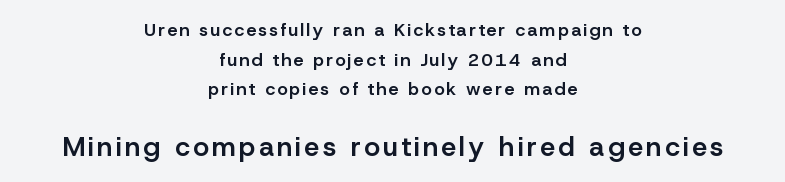
{"italic": "no", "bold": "semi", "underline": "no", "align": "center", "line_spacing": "normal", "line_spacing_ratio": 1.65, "larger_block": "second", "size_ratio": 1.5, "glyph_px": 27}
